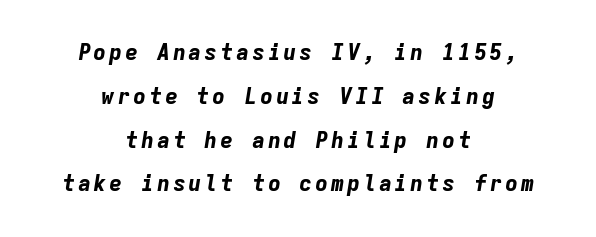
Q: Is the text bold? A: Yes.
Q: Is the text italic (slanted)? A: Yes, it leans right by about 9 degrees.
Q: Is the text underlined? A: No.
Q: How is the paragraph aligned? A: Centered.
Q: Is the spacing between lines tight, normal or loose? A: Loose.
